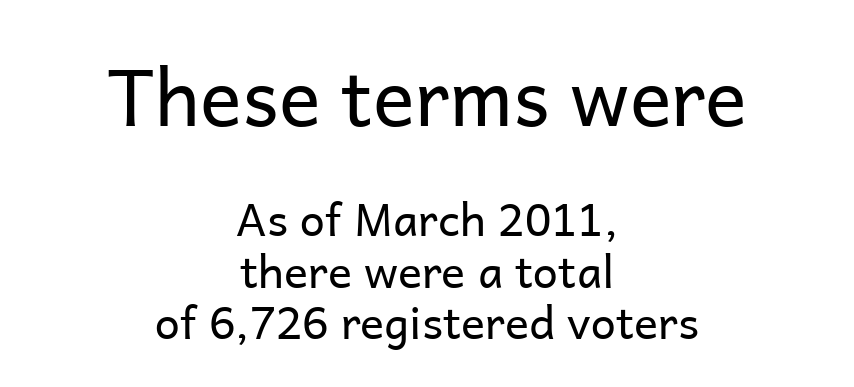
The image shows 78 px regular-weight sans-serif type, upright; set centered, tight line spacing (1.14x), normal letter spacing, not underlined; the first (top) block is 1.73x larger; low stroke contrast and a medium x-height.
